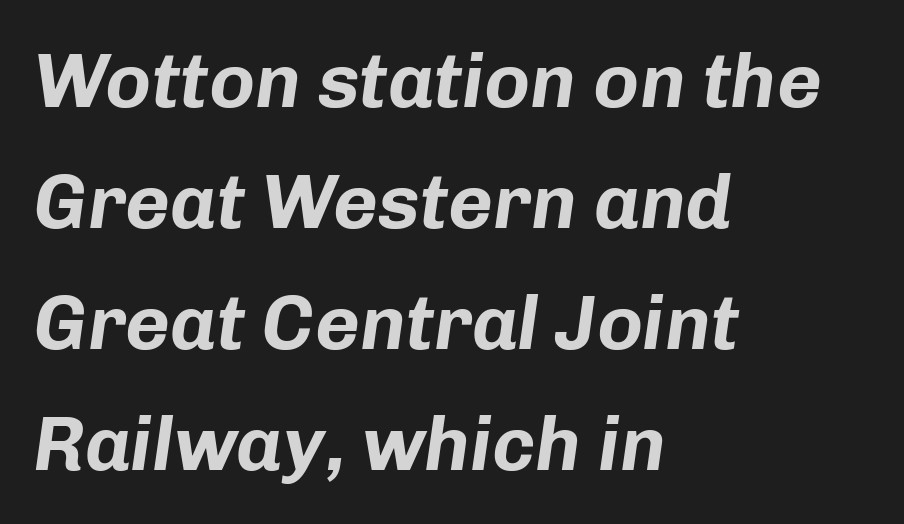
The image shows 77 px bold type, italic (leaning right); set left-aligned, normal line spacing (1.57x), normal letter spacing, not underlined; low stroke contrast and a medium x-height.
